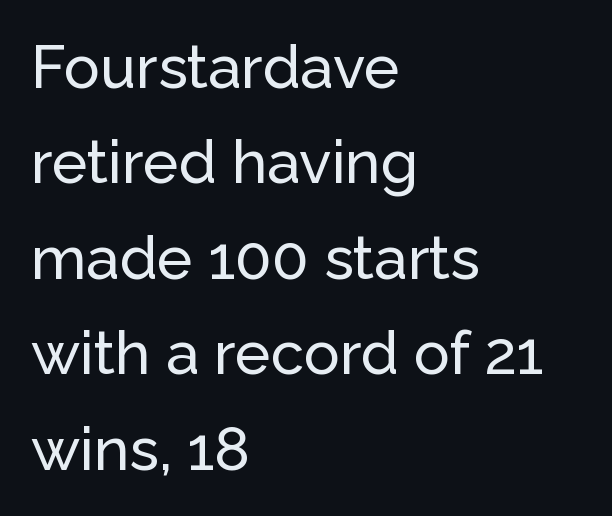
The image shows 60 px sans-serif type, upright; set left-aligned, normal line spacing (1.59x), normal letter spacing, not underlined; low stroke contrast and a medium x-height.
